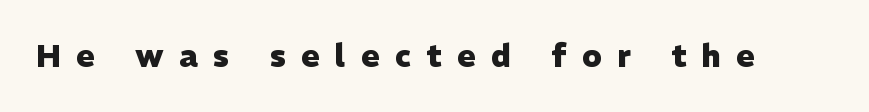
{"serif": "no", "italic": "no", "bold": "yes", "weight": "heavy", "width": "normal", "stroke_contrast": "low", "x_height": "medium", "monospaced": "no", "underline": "no", "letter_spacing": "wide", "letter_spacing_em": 0.5, "glyph_px": 31}
